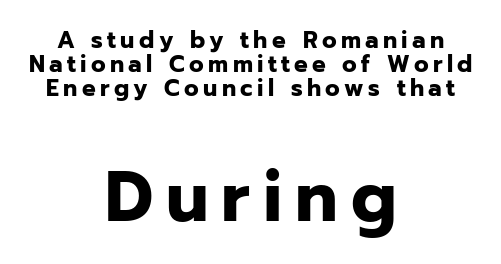
{"serif": "no", "italic": "no", "bold": "yes", "weight": "bold", "width": "normal", "stroke_contrast": "low", "x_height": "medium", "monospaced": "no", "underline": "no", "align": "center", "line_spacing": "tight", "line_spacing_ratio": 0.99, "larger_block": "second", "size_ratio": 3.0, "glyph_px": 72}
